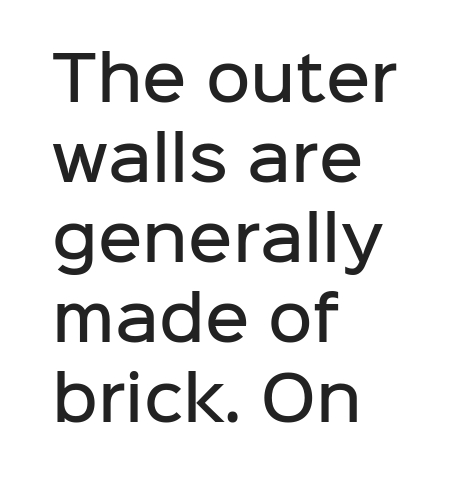
The rendering uses natural spacing where letterforms have individual widths. Every stem runs plumb, perpendicular to the baseline. This is sans-serif lettering, the kind often seen on screens and signage. Does extra space separate the letters? No, they use regular spacing. Where is the straight margin? On the left. A typesetter would call this leading conventional body-copy spacing.
